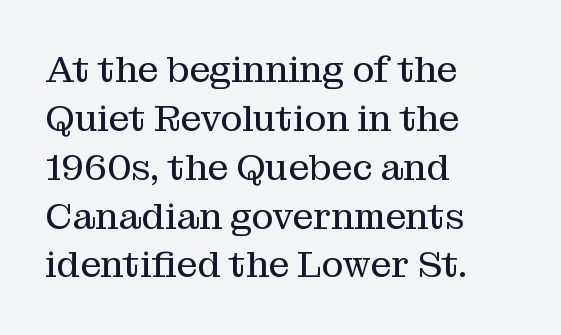
{"serif": "yes", "italic": "no", "bold": "no", "weight": "regular", "width": "normal", "stroke_contrast": "medium", "x_height": "medium", "monospaced": "no", "underline": "no", "align": "left", "line_spacing": "normal", "line_spacing_ratio": 1.32, "letter_spacing": "normal", "letter_spacing_em": 0.0, "glyph_px": 37}
